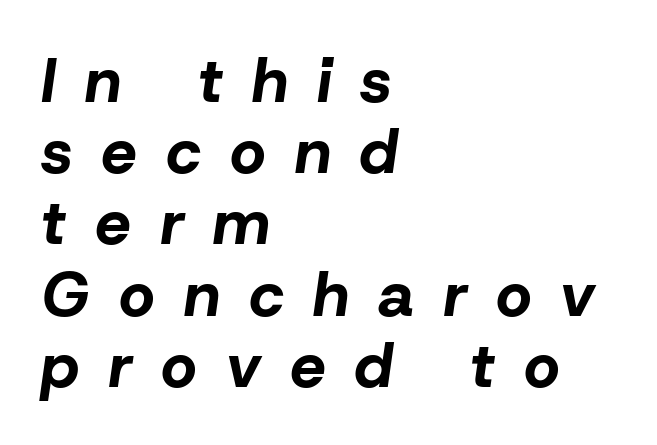
Each letter keeps its own natural width here, so spacing adapts to shape. Regarding leading, the lines here are crowded together. Rendered with sloped, italic letterforms. Typeset ragged right — the left edge is the straight one.
